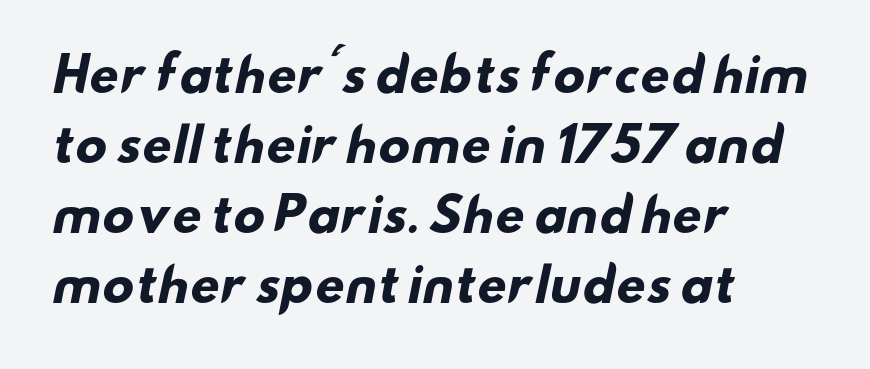
Q: Is the text bold? A: Yes.
Q: Is the typeface a serif or a sans-serif typeface? A: Sans-serif.
Q: Is the text underlined? A: No.
Q: How is the paragraph aligned? A: Left-aligned.
Q: Is the spacing between letters normal or unusually wide? A: Normal.
Q: Is the spacing between lines tight, normal or loose? A: Normal.
Q: Width (condensed, normal, or wide)? A: Wide.
Q: Stroke contrast? A: Low.
Q: x-height? A: Small.
Q: Monospaced? A: No.
